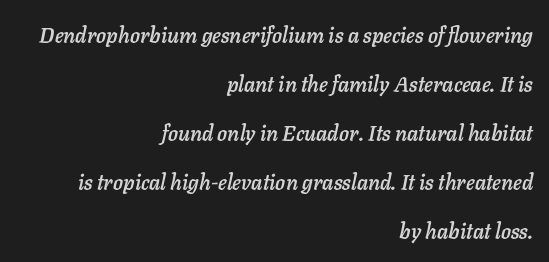
Reading down the block, your eye finds every line finishing at a fixed right position. Each new line begins a long way beneath the previous one. Posture: slanted. The passage shown has conventional tracking throughout. Descenders hang freely into open space.
